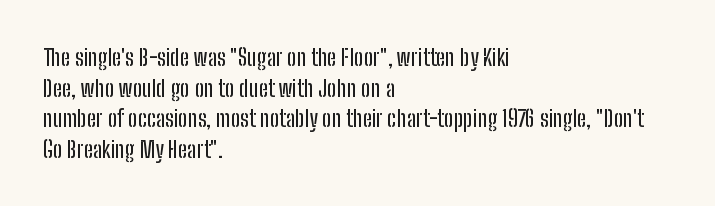
A typesetter would call this leading conventional body-copy spacing. No italicization has been applied; the sample stays upright. Tracking value appears to be zero — textbook default spacing. Short and long lines alike share a common starting point at left. Decoration check: the copy has no underline.
